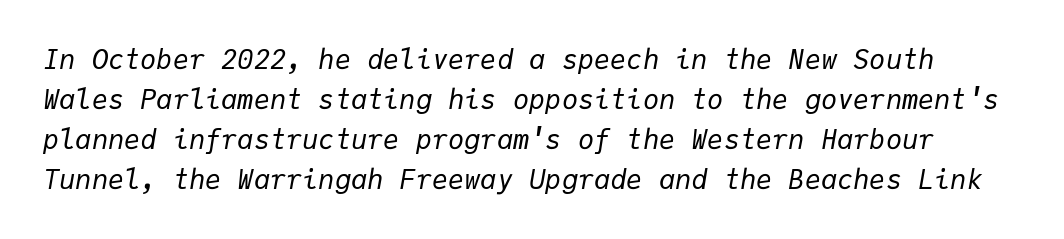
The rendering keeps characters at their native spacing. Italic? Definitely — the glyphs are oblique. This rendering features lettering with no underline. The letters look calm and open, with moderate or lighter stems. Leading: standard.
